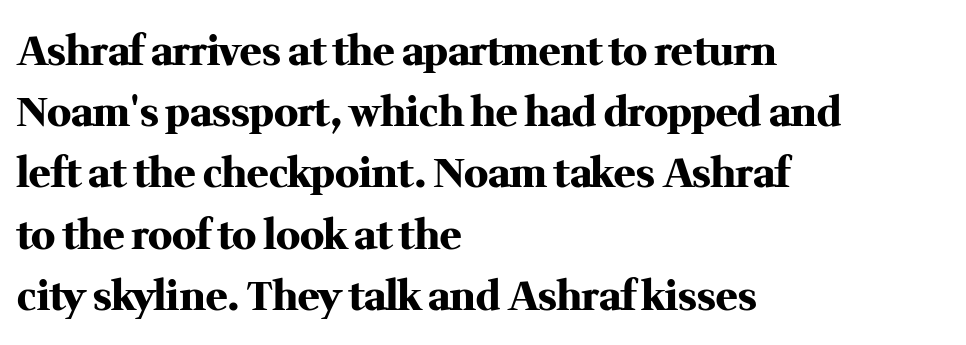
{"serif": "yes", "italic": "no", "bold": "yes", "weight": "heavy", "width": "normal", "stroke_contrast": "medium", "x_height": "medium", "monospaced": "no", "underline": "no", "align": "left", "line_spacing": "normal", "line_spacing_ratio": 1.53, "letter_spacing": "normal", "letter_spacing_em": 0.0, "glyph_px": 40}
